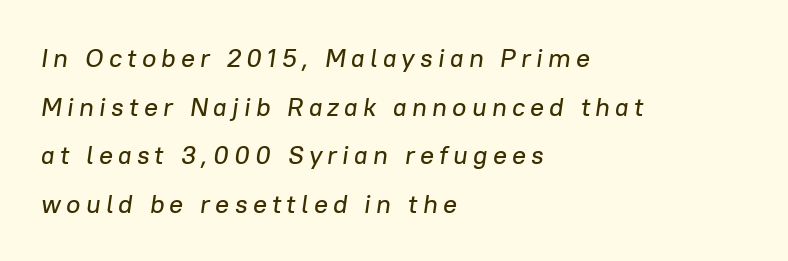
These lines are set flush left with a ragged right edge. Check under the words: just untouched page. The rendering applies a slant to the glyphs. The tracking reads as deliberately expanded to a designer's eye.
